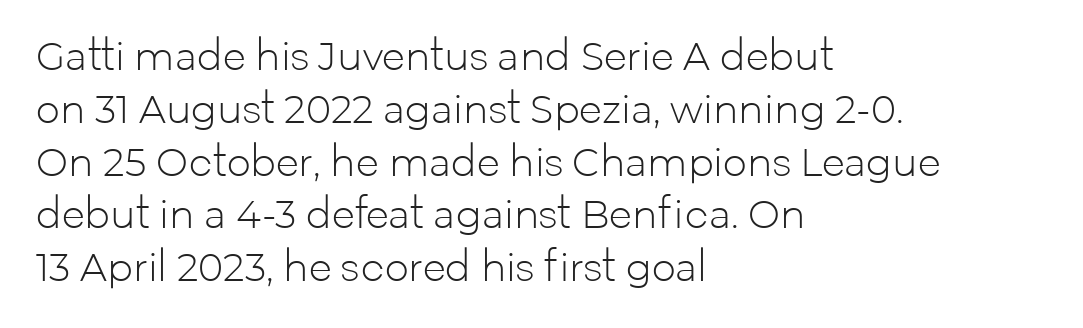
The image shows 38 px light sans-serif type, upright; set left-aligned, normal line spacing (1.39x), normal letter spacing, not underlined; low stroke contrast and a medium x-height.
